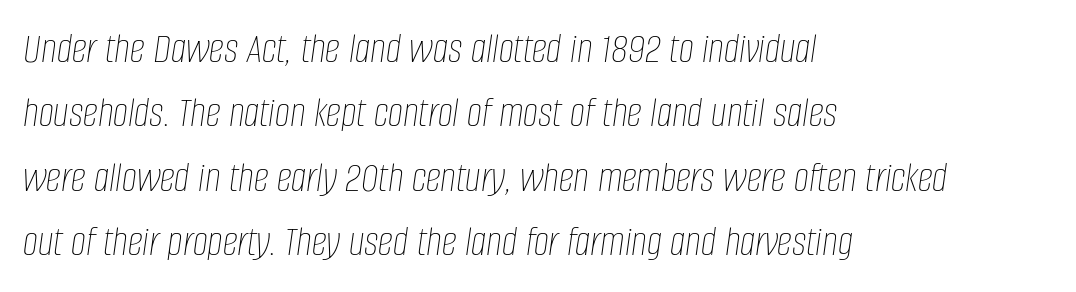
{"italic": "yes", "lean": "right", "slant_degrees": 8, "bold": "no", "weight": "thin", "width": "condensed", "stroke_contrast": "low", "x_height": "large", "monospaced": "no", "underline": "no", "align": "left", "line_spacing": "normal", "line_spacing_ratio": 1.5, "letter_spacing": "normal", "letter_spacing_em": 0.0, "glyph_px": 43}
